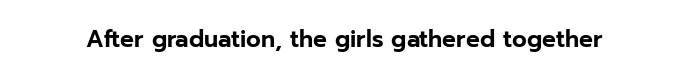
The image shows 23 px text type, upright; set normal letter spacing, not underlined.
